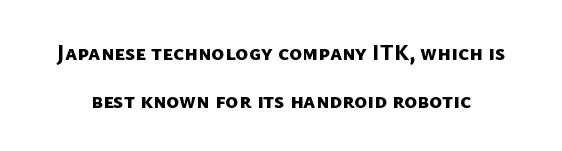
The image shows 22 px bold type; set loose line spacing (2.17x), normal letter spacing, not underlined.
